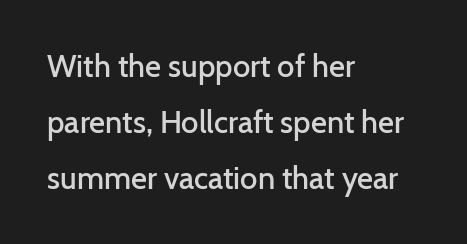
Q: Is the text bold? A: Semi-bold.
Q: Is the text italic (slanted)? A: No, it is upright.
Q: Is the typeface a serif or a sans-serif typeface? A: Sans-serif.
Q: Is the text underlined? A: No.
Q: How is the paragraph aligned? A: Left-aligned.
Q: Is the spacing between letters normal or unusually wide? A: Normal.
Q: Width (condensed, normal, or wide)? A: Normal.
Q: Stroke contrast? A: Low.
Q: x-height? A: Medium.
Q: Monospaced? A: No.
